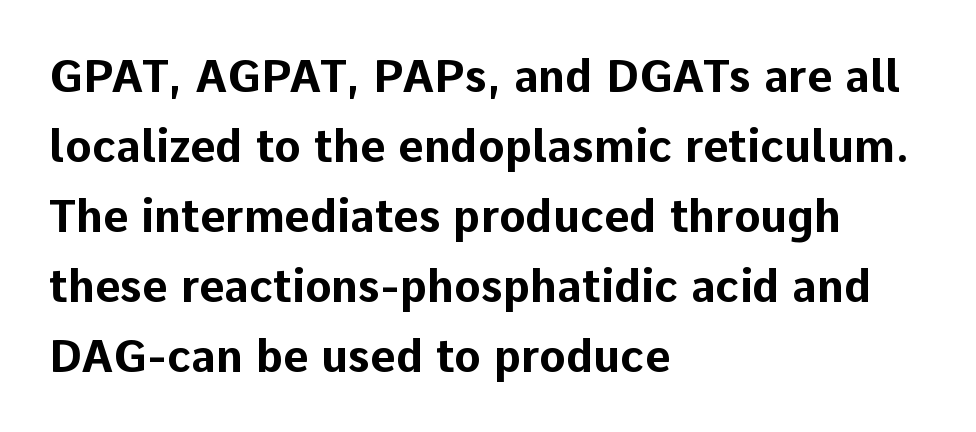
The image shows 44 px bold sans-serif type, upright; set left-aligned, normal line spacing (1.59x), normal letter spacing, not underlined; low stroke contrast and a medium x-height.
